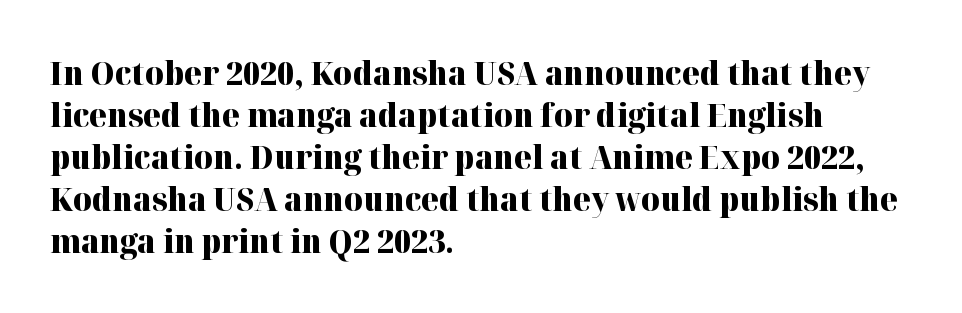
{"serif": "yes", "italic": "no", "bold": "yes", "weight": "heavy", "width": "normal", "stroke_contrast": "high", "x_height": "medium", "monospaced": "no", "underline": "no", "align": "left", "line_spacing": "normal", "line_spacing_ratio": 1.31, "letter_spacing": "normal", "letter_spacing_em": 0.0, "glyph_px": 32}
